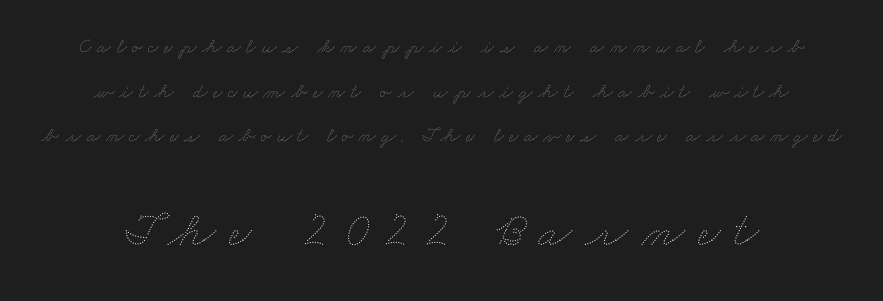
Tracking value appears strongly positive — letters spread wide. These glyphs show unthickened strokes, regular width or finer. Does the leading feel generous? Absolutely, it's lavish. Beneath every word, the page is bare. Scale increases going downward across the two blocks. Proportional: the letters do not fall into vertical columns.
